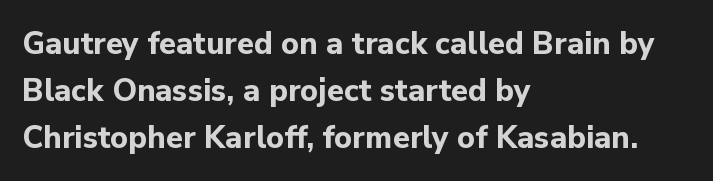
{"serif": "no", "italic": "no", "bold": "yes", "weight": "bold", "width": "normal", "stroke_contrast": "low", "x_height": "medium", "monospaced": "no", "underline": "no", "align": "left", "line_spacing": "normal", "line_spacing_ratio": 1.51, "letter_spacing": "normal", "letter_spacing_em": 0.0, "glyph_px": 31}
